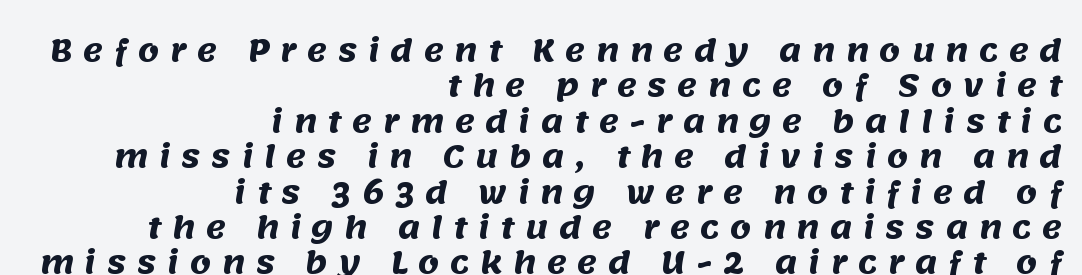
The image shows 30 px heavy sans-serif type; set right-aligned, line spacing 1.18x, unusually wide letter spacing (+0.36 em), not underlined; medium stroke contrast and a large x-height.
